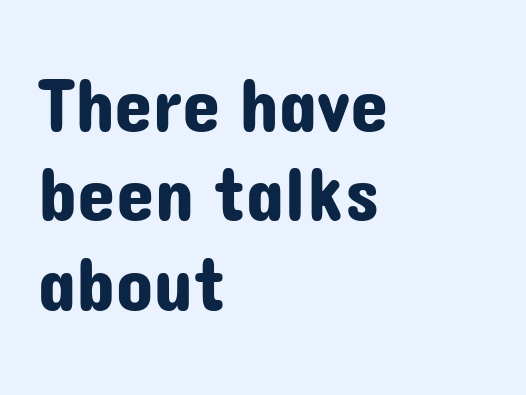
{"serif": "no", "italic": "no", "width": "normal", "stroke_contrast": "low", "x_height": "medium", "monospaced": "no", "underline": "no", "align": "left", "line_spacing_ratio": 1.16, "letter_spacing": "normal", "letter_spacing_em": 0.0, "glyph_px": 77}
